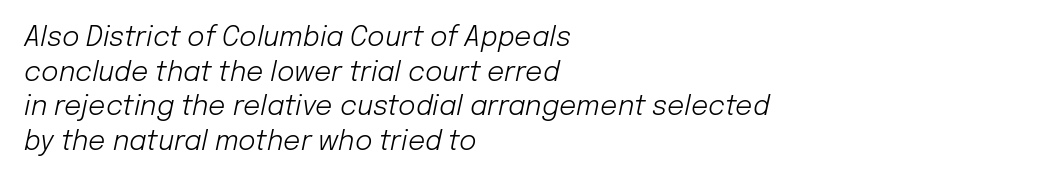
The image shows 27 px text type, italic (leaning right); set left-aligned, normal line spacing (1.28x), normal letter spacing, not underlined.
